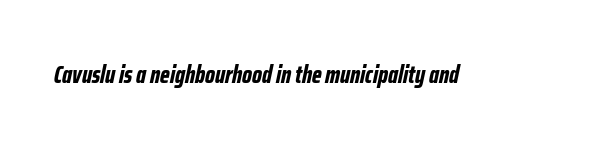
Q: Is the text bold? A: Yes.
Q: Is the text italic (slanted)? A: Yes, it leans right by about 12 degrees.
Q: Is the text underlined? A: No.
Q: Is the spacing between letters normal or unusually wide? A: Normal.
